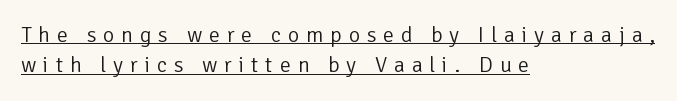
Q: Is the text bold? A: No.
Q: Is the text italic (slanted)? A: No, it is upright.
Q: Is the text underlined? A: Yes.
Q: How is the paragraph aligned? A: Left-aligned.
Q: Is the spacing between letters normal or unusually wide? A: Unusually wide.
Q: Is the spacing between lines tight, normal or loose? A: Normal.
